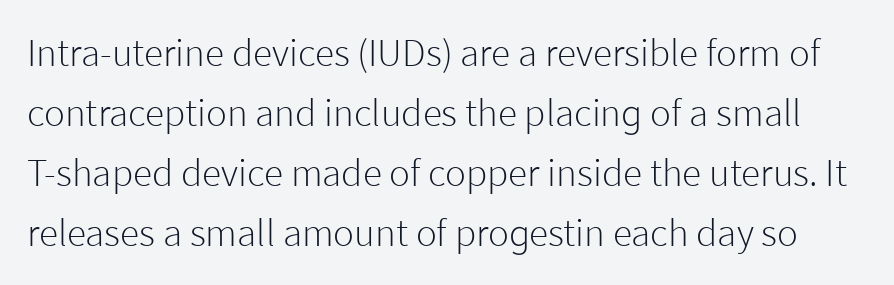
Q: Is the text bold? A: No.
Q: Is the text italic (slanted)? A: No, it is upright.
Q: Is the typeface a serif or a sans-serif typeface? A: Sans-serif.
Q: Is the text underlined? A: No.
Q: Is the spacing between letters normal or unusually wide? A: Normal.
Q: Is the spacing between lines tight, normal or loose? A: Normal.
Q: Width (condensed, normal, or wide)? A: Normal.
Q: Stroke contrast? A: Low.
Q: x-height? A: Medium.
Q: Monospaced? A: No.
